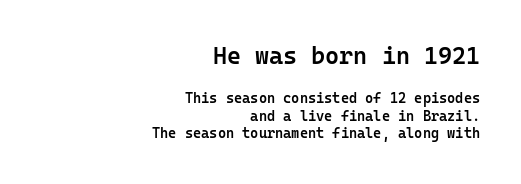
The image shows 24 px text type, upright; set right-aligned, normal line spacing (1.25x), normal letter spacing, not underlined; the first (top) block is 1.71x larger.
